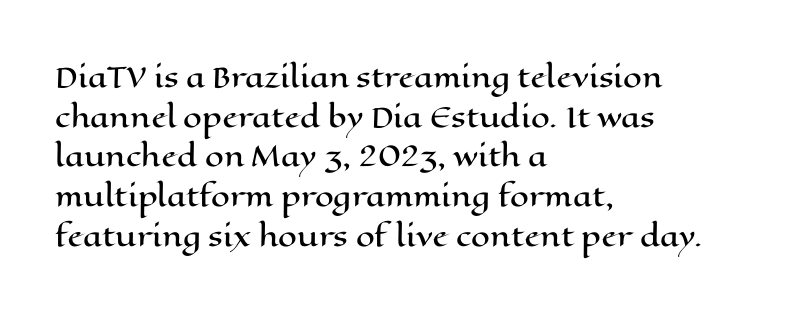
The image shows 27 px text type, upright; set left-aligned, normal line spacing (1.47x), normal letter spacing, not underlined.
